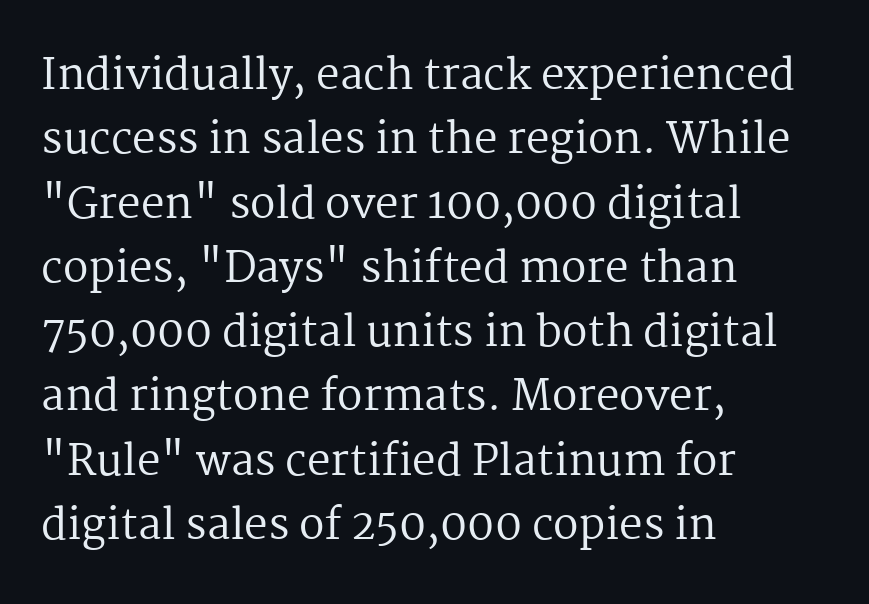
This sample uses an upright cut, with every glyph sitting square on the baseline. Short and long lines alike share a common starting point at left. Nobody touched the tracking dial on this one. Think of a printed novel: that variable character pitch is what you see here. Regarding serifs, this sample has them. The area under the type is left untouched.
